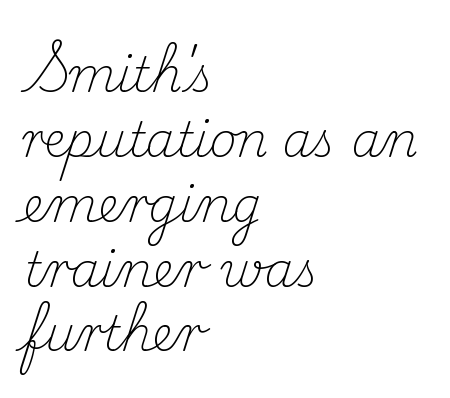
Is this a fixed-width face? No — the glyphs have proportional, varying widths. Descenders are the only things crossing below the line. The line texture is even and compact thanks to regular tracking. One-word summary of the alignment: left.
